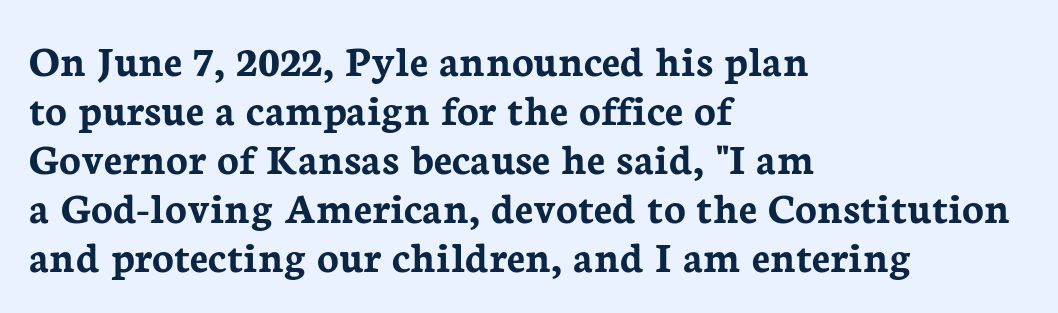
The image shows 45 px semibold serif type, upright; set left-aligned, tight line spacing (1.09x), normal letter spacing, not underlined; low stroke contrast and a medium x-height.
